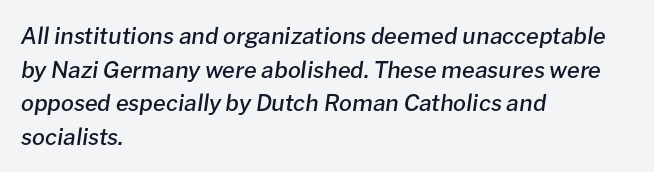
The image shows 23 px text type, italic (leaning right); set left-aligned, normal line spacing (1.46x), normal letter spacing, not underlined.
